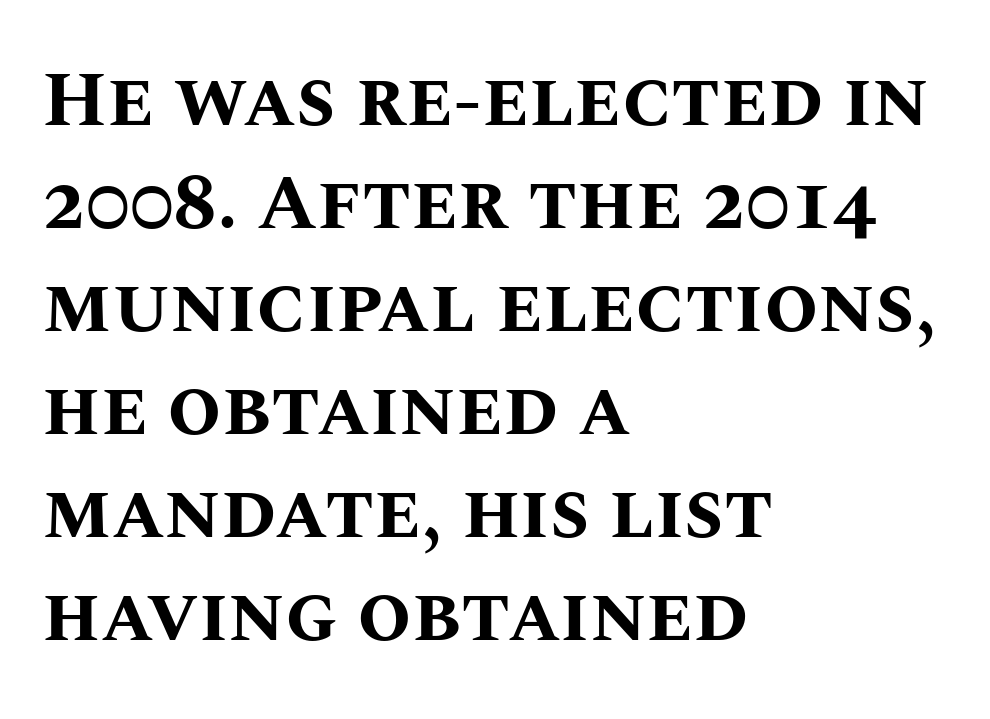
Q: Is the text bold? A: Yes.
Q: Is the text italic (slanted)? A: No, it is upright.
Q: Is the text underlined? A: No.
Q: How is the paragraph aligned? A: Left-aligned.
Q: Is the spacing between letters normal or unusually wide? A: Normal.
Q: Is the spacing between lines tight, normal or loose? A: Normal.
Q: Width (condensed, normal, or wide)? A: Normal.
Q: Stroke contrast? A: Medium.
Q: x-height? A: Large.
Q: Monospaced? A: No.
